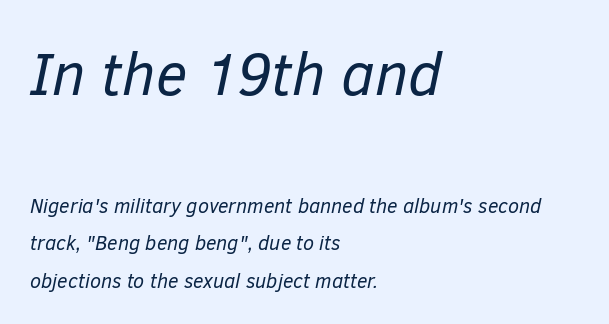
The image shows 60 px regular-weight type, italic (leaning right); set left-aligned, line spacing 1.88x, normal letter spacing, not underlined; the first (top) block is 3.0x larger; low stroke contrast and a medium x-height.
